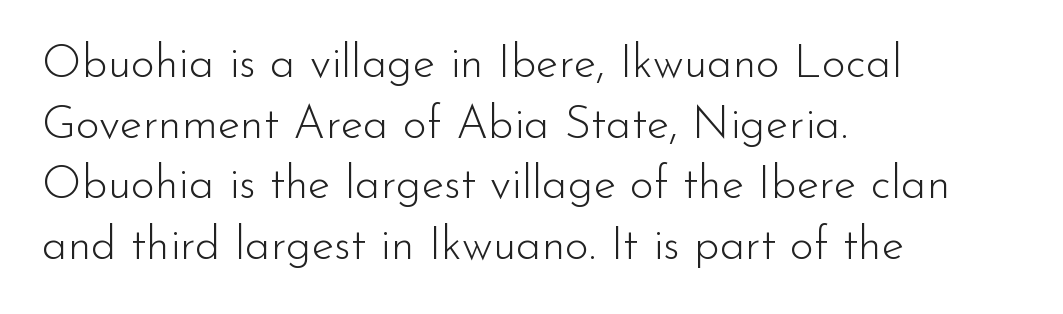
You could not count columns in this text — the font is proportionally spaced. Interline gaps are of average width in this sample. The horizontal fit of the characters is conventional and even. This rendering uses left alignment, leaving the right contour irregular. The text was rendered using a sans face with plain stroke endings.
